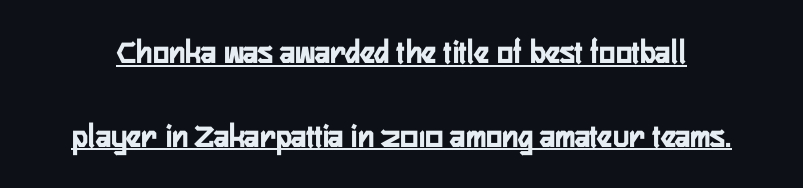
The letters stand straight up with perfectly vertical stems. The typesetting leans heavy: a genuine bold. A typesetter would call this leading open, well beyond the default. Is this a fixed-width face? No — the glyphs have proportional, varying widths. Serifs: no, the terminals of the letterforms are clean.
